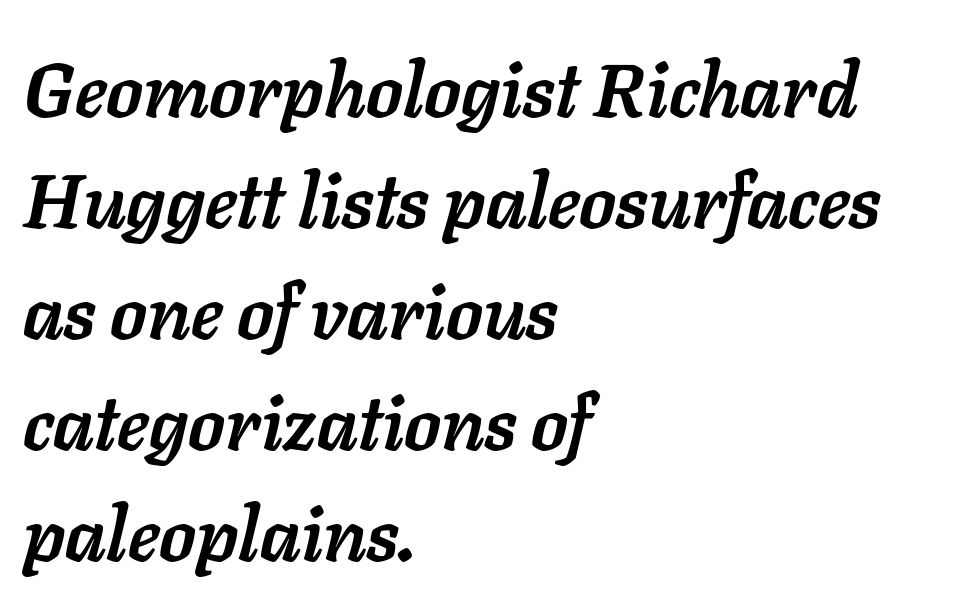
Decoration check: the copy has no underline. Note the varied advance widths — an 'i' is clearly narrower than an 'm'. Where is the straight margin? On the left. Typesetter's note: full bold, strokes at maximum text heaviness.
